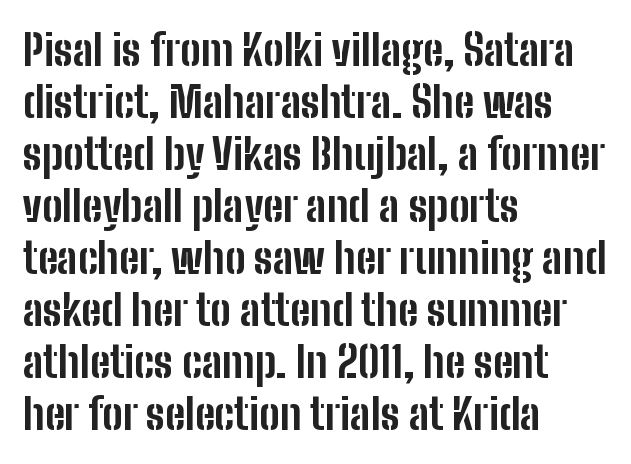
Q: Is the text bold? A: Yes.
Q: Is the text italic (slanted)? A: No, it is upright.
Q: Is the typeface a serif or a sans-serif typeface? A: Sans-serif.
Q: Is the text underlined? A: No.
Q: How is the paragraph aligned? A: Left-aligned.
Q: Is the spacing between letters normal or unusually wide? A: Normal.
Q: Width (condensed, normal, or wide)? A: Condensed.
Q: Stroke contrast? A: Low.
Q: x-height? A: Medium.
Q: Monospaced? A: No.
